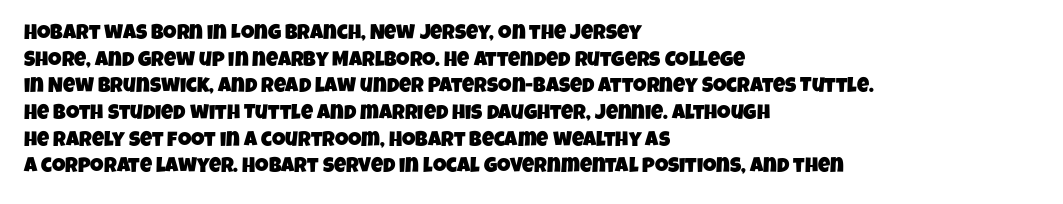
Q: Is the text underlined? A: No.
Q: How is the paragraph aligned? A: Left-aligned.
Q: Is the spacing between letters normal or unusually wide? A: Normal.
Q: Is the spacing between lines tight, normal or loose? A: Normal.
